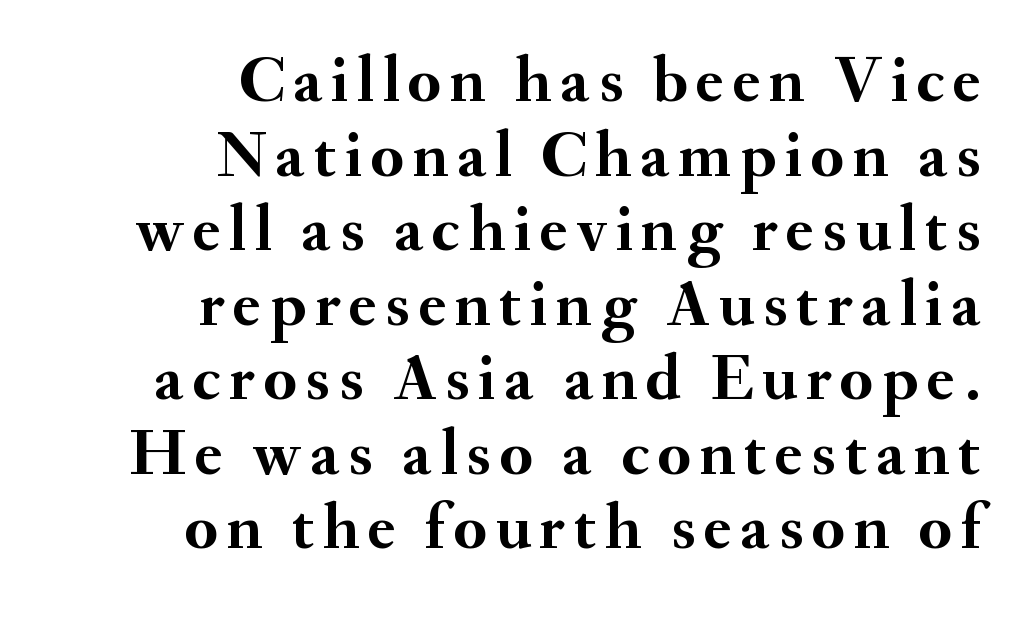
Q: Is the text bold? A: Yes.
Q: Is the text italic (slanted)? A: No, it is upright.
Q: Is the typeface a serif or a sans-serif typeface? A: Serif.
Q: Is the text underlined? A: No.
Q: How is the paragraph aligned? A: Right-aligned.
Q: Is the spacing between lines tight, normal or loose? A: Tight.
Q: Width (condensed, normal, or wide)? A: Normal.
Q: Stroke contrast? A: Medium.
Q: x-height? A: Small.
Q: Monospaced? A: No.
